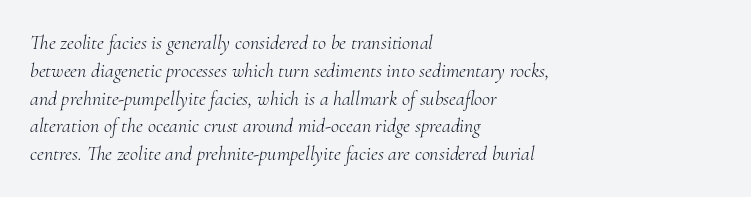
{"italic": "yes", "lean": "right", "slant_degrees": 10, "bold": "no", "underline": "no", "align": "left", "line_spacing": "normal", "line_spacing_ratio": 1.39, "letter_spacing": "normal", "letter_spacing_em": 0.0, "glyph_px": 20}
